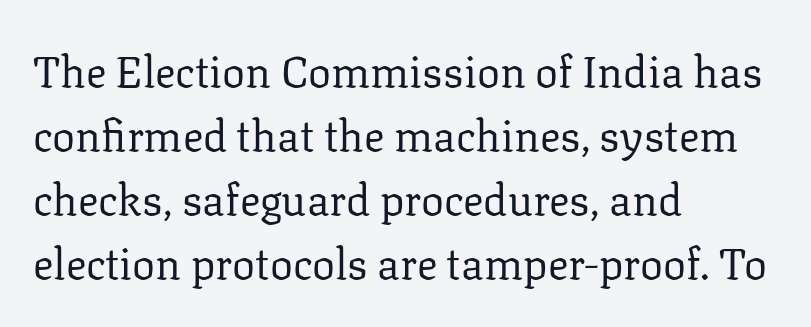
{"serif": "yes", "italic": "no", "bold": "no", "weight": "regular", "width": "normal", "stroke_contrast": "low", "x_height": "medium", "monospaced": "no", "underline": "no", "align": "left", "line_spacing": "normal", "line_spacing_ratio": 1.49, "letter_spacing": "normal", "letter_spacing_em": 0.0, "glyph_px": 43}
